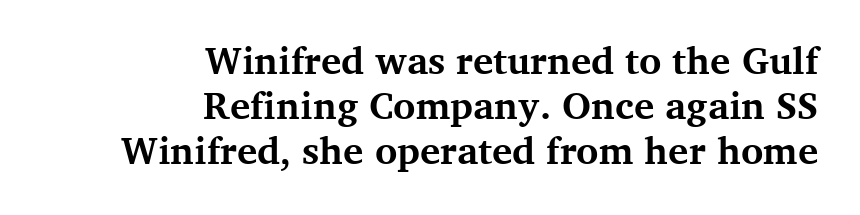
Q: Is the text bold? A: Yes.
Q: Is the text italic (slanted)? A: No, it is upright.
Q: Is the typeface a serif or a sans-serif typeface? A: Serif.
Q: Is the text underlined? A: No.
Q: How is the paragraph aligned? A: Right-aligned.
Q: Is the spacing between letters normal or unusually wide? A: Normal.
Q: Width (condensed, normal, or wide)? A: Normal.
Q: Stroke contrast? A: Medium.
Q: x-height? A: Medium.
Q: Monospaced? A: No.
